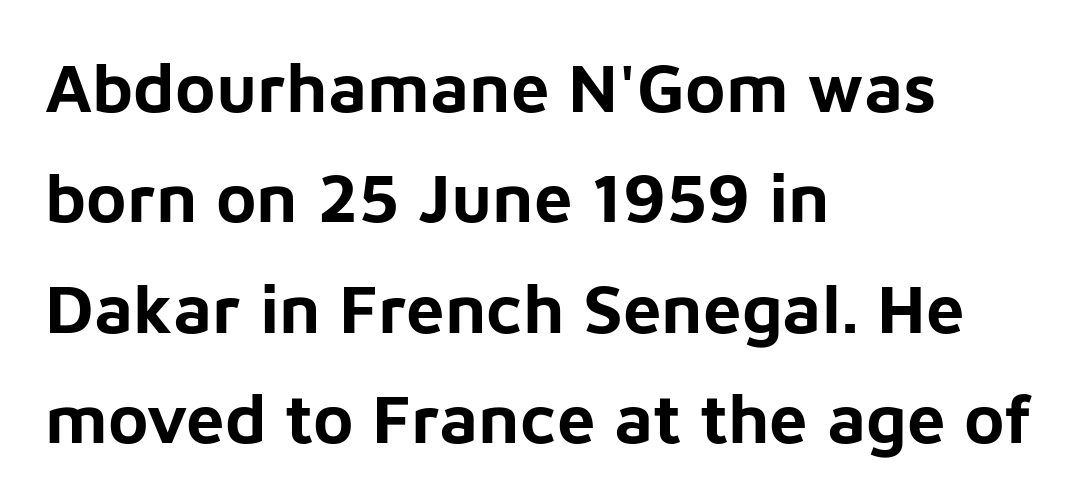
{"serif": "no", "italic": "no", "bold": "yes", "weight": "bold", "width": "normal", "stroke_contrast": "low", "x_height": "medium", "monospaced": "no", "underline": "no", "align": "left", "line_spacing": "normal", "line_spacing_ratio": 1.6, "letter_spacing": "normal", "letter_spacing_em": 0.0, "glyph_px": 69}
